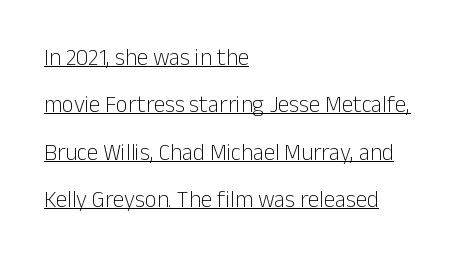
The image shows 23 px text type, upright; set left-aligned, loose line spacing (2.06x), normal letter spacing, underlined.
